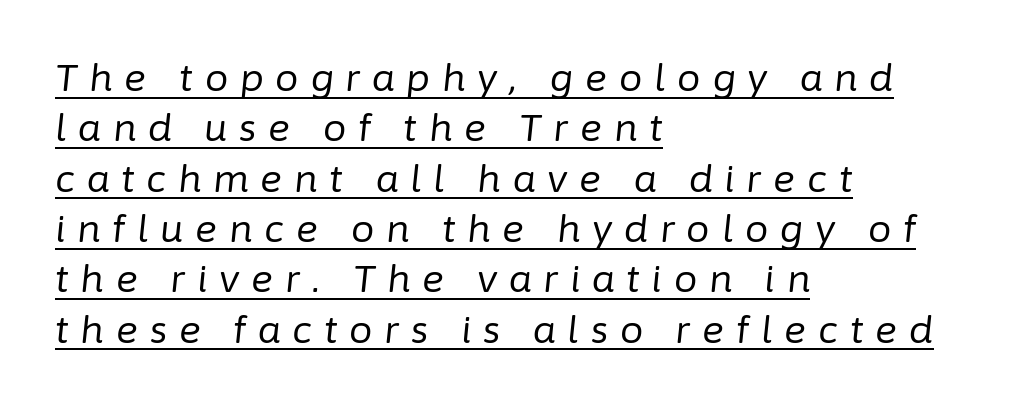
{"italic": "yes", "lean": "right", "slant_degrees": 6, "bold": "no", "weight": "regular", "width": "normal", "stroke_contrast": "low", "x_height": "medium", "monospaced": "no", "underline": "yes", "align": "left", "line_spacing": "normal", "line_spacing_ratio": 1.36, "letter_spacing": "wide", "letter_spacing_em": 0.32, "glyph_px": 37}
